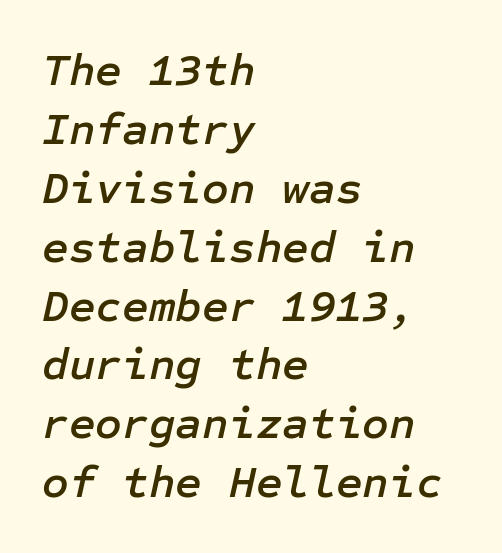
{"italic": "yes", "lean": "right", "slant_degrees": 12, "width": "normal", "stroke_contrast": "low", "x_height": "medium", "underline": "no", "align": "left", "line_spacing": "normal", "line_spacing_ratio": 1.28, "letter_spacing": "normal", "letter_spacing_em": 0.0, "glyph_px": 46}
